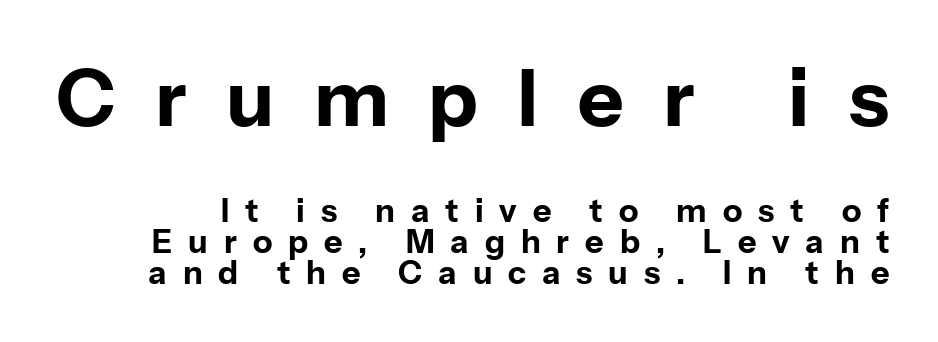
The image shows 79 px bold sans-serif type, upright; set tight line spacing (0.98x), unusually wide letter spacing (+0.5 em), not underlined; the first (top) block is 2.47x larger; low stroke contrast and a medium x-height.
